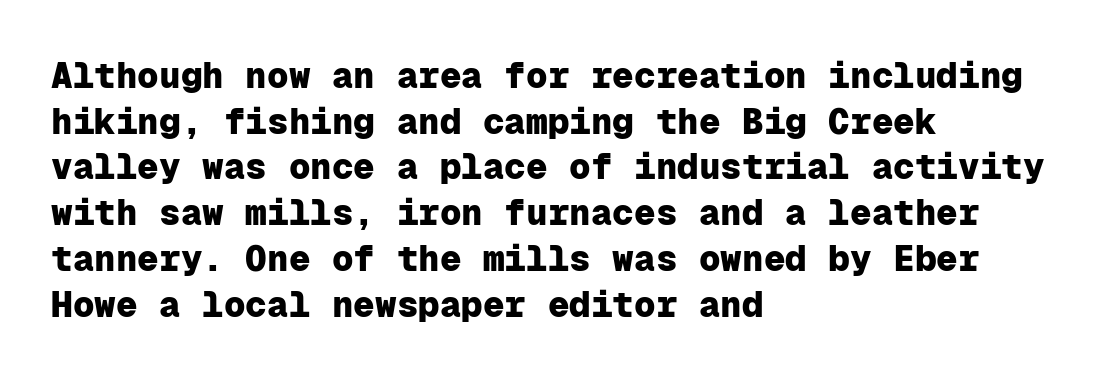
The line texture is even and compact thanks to regular tracking. Type without underlining. The lettering holds an erect, upright posture throughout. These lines are rendered in a fixed-pitch font. The letters carry no serifs — their stems end cleanly without finishing strokes. Where is the straight margin? On the left.
